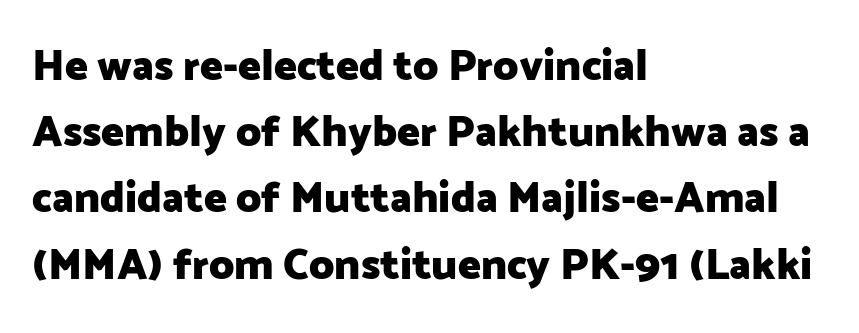
Q: Is the text bold? A: Yes.
Q: Is the text italic (slanted)? A: No, it is upright.
Q: Is the typeface a serif or a sans-serif typeface? A: Sans-serif.
Q: Is the text underlined? A: No.
Q: How is the paragraph aligned? A: Left-aligned.
Q: Is the spacing between letters normal or unusually wide? A: Normal.
Q: Is the spacing between lines tight, normal or loose? A: Normal.
Q: Width (condensed, normal, or wide)? A: Normal.
Q: Stroke contrast? A: Low.
Q: x-height? A: Medium.
Q: Monospaced? A: No.
